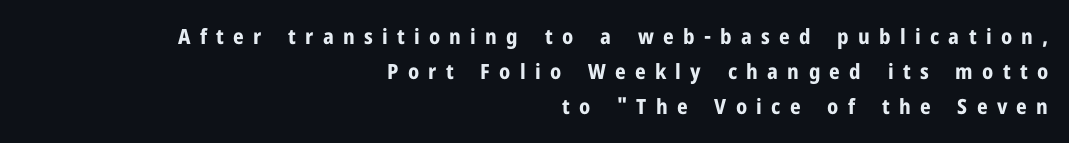
Q: Is the text bold? A: Yes.
Q: Is the text italic (slanted)? A: No, it is upright.
Q: Is the text underlined? A: No.
Q: How is the paragraph aligned? A: Right-aligned.
Q: Is the spacing between letters normal or unusually wide? A: Unusually wide.
Q: Is the spacing between lines tight, normal or loose? A: Normal.
